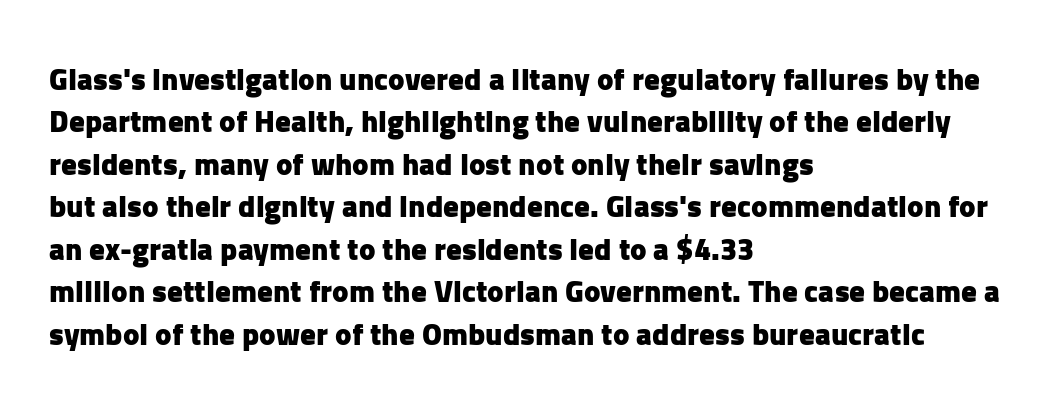
{"serif": "no", "italic": "no", "bold": "yes", "weight": "heavy", "width": "normal", "stroke_contrast": "low", "x_height": "medium", "monospaced": "no", "underline": "no", "align": "left", "line_spacing": "normal", "line_spacing_ratio": 1.37, "letter_spacing": "normal", "letter_spacing_em": 0.0, "glyph_px": 31}
